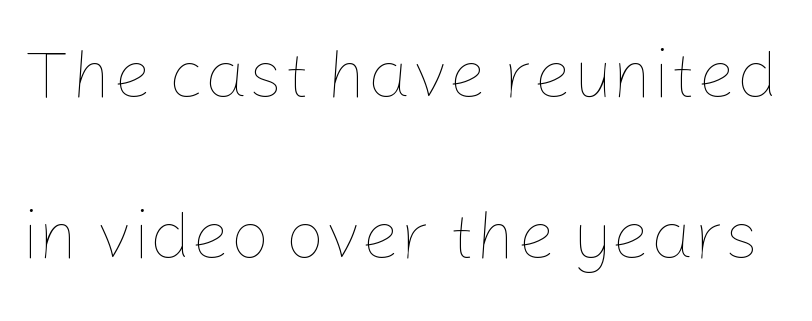
The image shows 69 px thin type, upright; set loose line spacing (2.33x), normal letter spacing, not underlined; low stroke contrast and a medium x-height.
